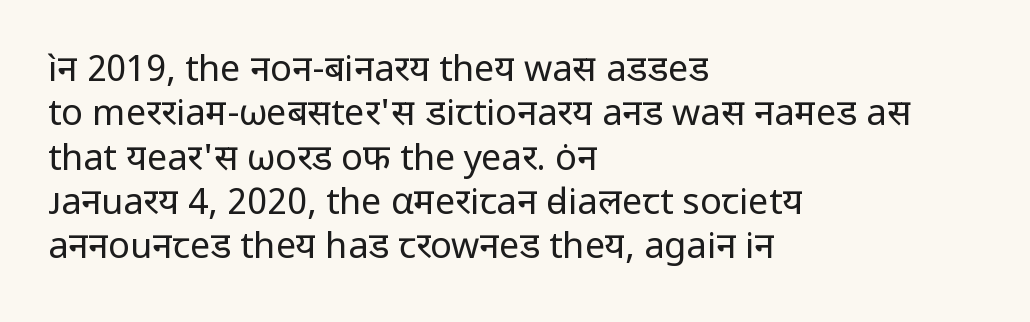
The image shows 36 px regular-weight sans-serif type, upright; set left-aligned, line spacing 1.23x, normal letter spacing, not underlined; low stroke contrast and a medium x-height.
